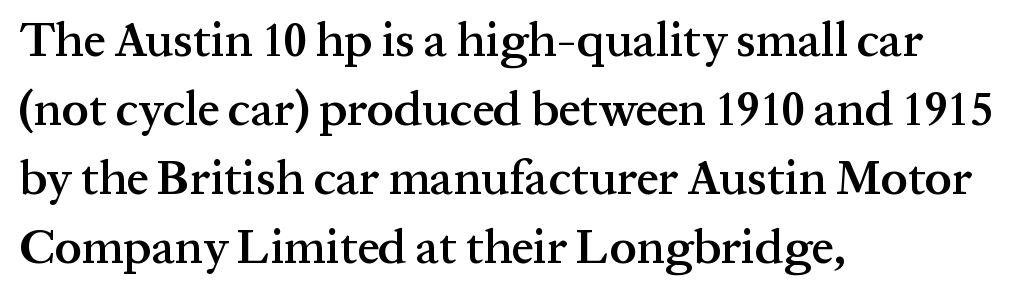
The image shows 48 px semibold serif type, upright; set left-aligned, normal line spacing (1.44x), normal letter spacing, not underlined; medium stroke contrast and a medium x-height.
